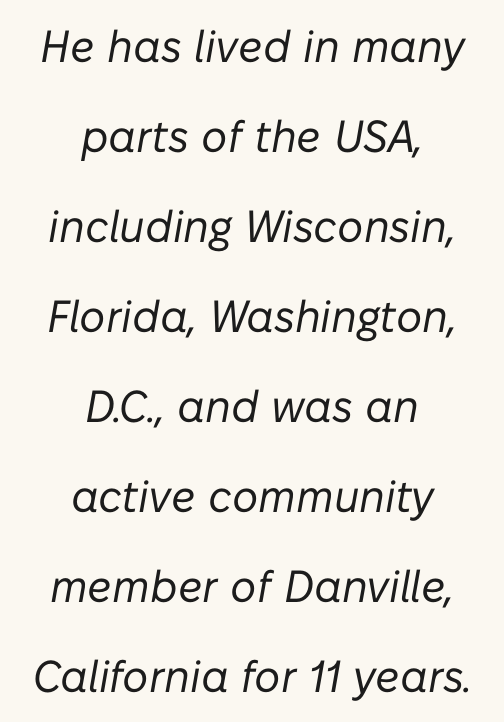
Q: Is the text bold? A: No.
Q: Is the text italic (slanted)? A: Yes, it leans right by about 10 degrees.
Q: Is the text underlined? A: No.
Q: How is the paragraph aligned? A: Centered.
Q: Is the spacing between letters normal or unusually wide? A: Normal.
Q: Is the spacing between lines tight, normal or loose? A: Loose.
Q: Width (condensed, normal, or wide)? A: Normal.
Q: Stroke contrast? A: Low.
Q: x-height? A: Medium.
Q: Monospaced? A: No.
